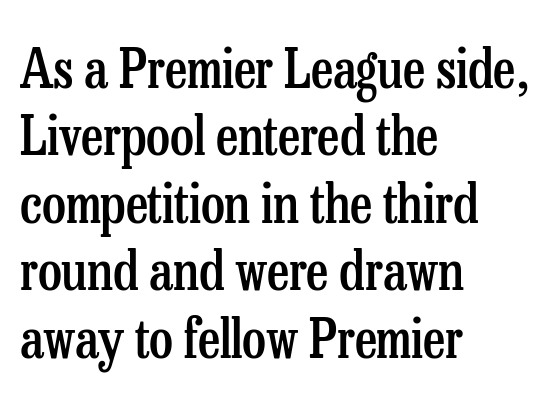
{"serif": "yes", "italic": "no", "bold": "semi", "weight": "semibold", "width": "condensed", "stroke_contrast": "low", "x_height": "medium", "monospaced": "no", "underline": "no", "align": "left", "line_spacing": "normal", "line_spacing_ratio": 1.25, "letter_spacing": "normal", "letter_spacing_em": 0.0, "glyph_px": 54}
